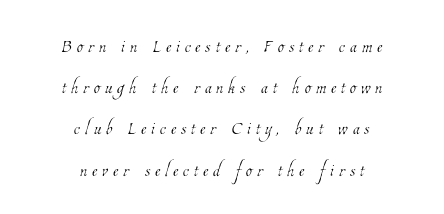
Q: Is the text bold? A: No.
Q: Is the text underlined? A: No.
Q: How is the paragraph aligned? A: Centered.
Q: Is the spacing between letters normal or unusually wide? A: Unusually wide.
Q: Is the spacing between lines tight, normal or loose? A: Normal.
